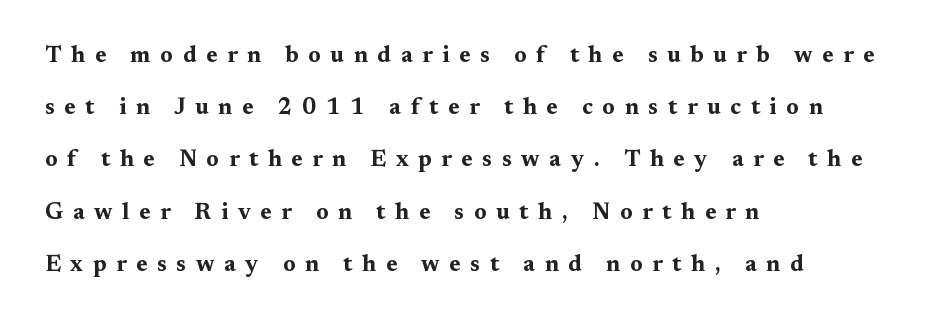
{"italic": "no", "bold": "yes", "underline": "no", "align": "left", "line_spacing": "loose", "line_spacing_ratio": 2.27, "letter_spacing": "wide", "letter_spacing_em": 0.42, "glyph_px": 23}
